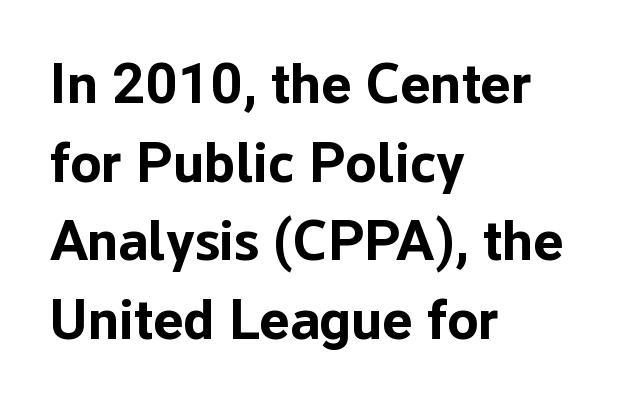
{"serif": "no", "italic": "no", "bold": "yes", "weight": "bold", "width": "normal", "stroke_contrast": "low", "x_height": "medium", "monospaced": "no", "underline": "no", "align": "left", "line_spacing": "normal", "line_spacing_ratio": 1.38, "letter_spacing": "normal", "letter_spacing_em": 0.0, "glyph_px": 57}
